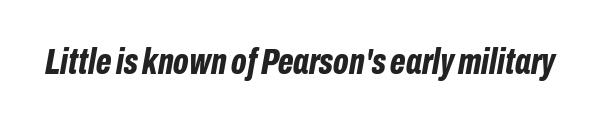
The image shows 37 px bold, condensed type, italic (leaning right); set normal letter spacing, not underlined; low stroke contrast and a medium x-height.
